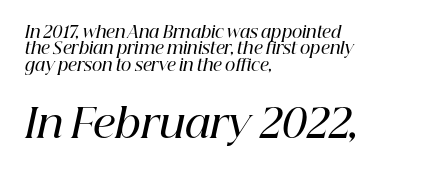
Which chunk is bigger? The second one — the bottom block dwarfs the top. A bare baseline throughout the passage. This is the in-between weight designers call semibold or demi. In terms of letterspacing, this is plain default setting. These lines are set flush left with a ragged right edge. Font category for this specimen: serif.
